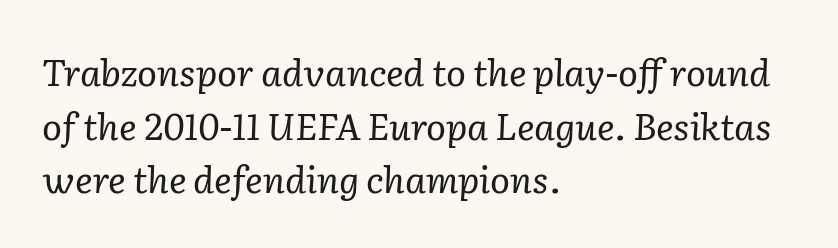
The image shows 37 px regular-weight serif type, italic (leaning right); set left-aligned, normal line spacing (1.45x), normal letter spacing, not underlined; low stroke contrast and a medium x-height.
